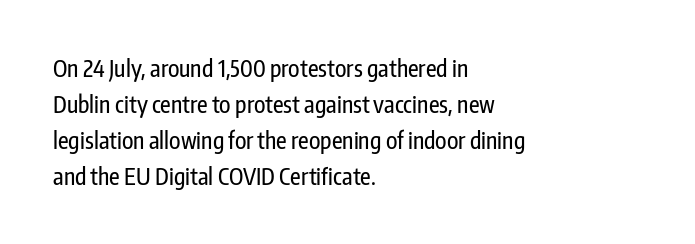
The passage shown has conventional tracking throughout. The axis of the letterforms is exactly vertical. In CSS terms this would be text-align: left. The area under the type is left untouched.
